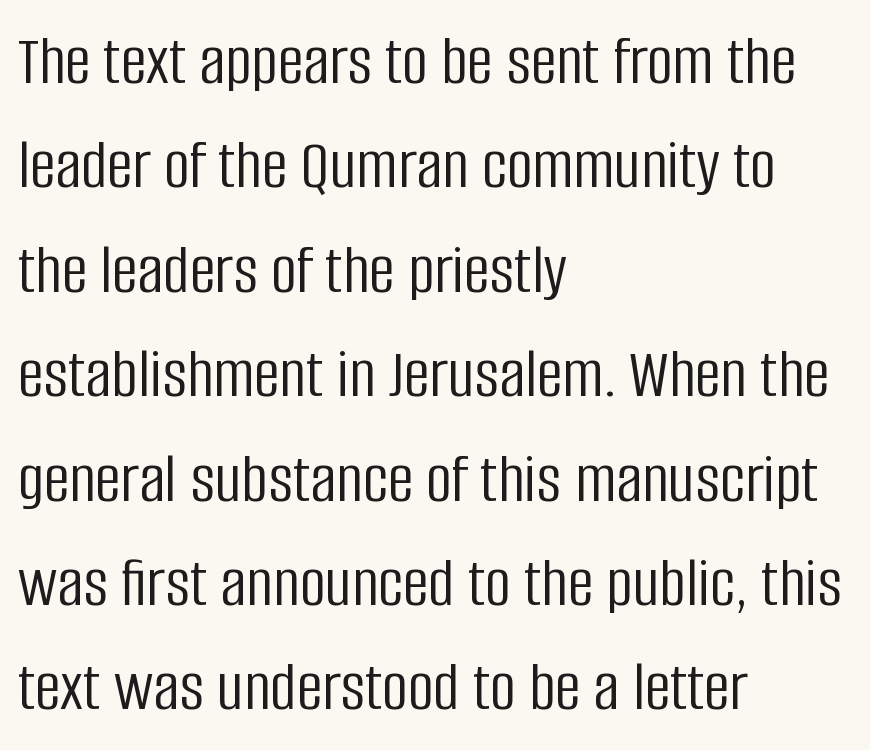
The image shows 72 px light, condensed sans-serif type, upright; set left-aligned, normal line spacing (1.45x), normal letter spacing, not underlined; low stroke contrast and a large x-height.
